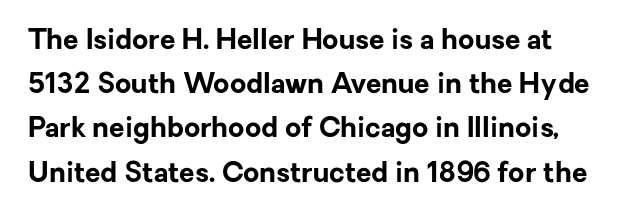
A clean baseline with only descenders dipping below it. Observe the ordinary spacing: letters are neighbours, not strangers. One glance says typical: line gaps are just what's usual. In terms of letterform style, serifs are entirely absent. Do the letters lean? They stand straight. These lines are rendered in a variable-pitch font.
